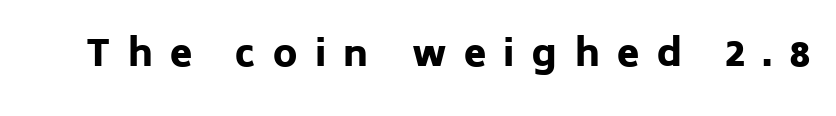
{"serif": "no", "italic": "no", "bold": "yes", "weight": "heavy", "width": "normal", "stroke_contrast": "low", "x_height": "medium", "monospaced": "no", "underline": "no", "letter_spacing": "wide", "letter_spacing_em": 0.49, "glyph_px": 36}
